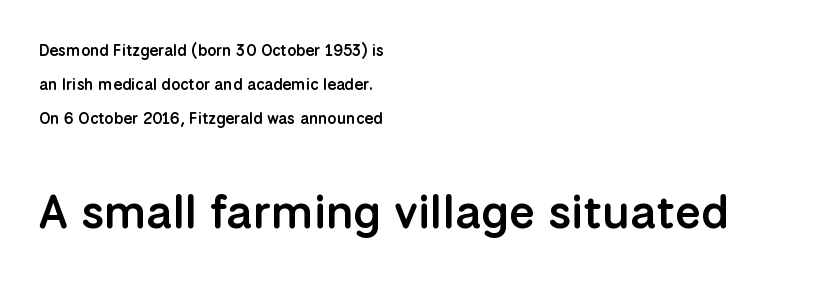
{"serif": "no", "italic": "no", "bold": "semi", "weight": "semibold", "width": "normal", "stroke_contrast": "low", "x_height": "medium", "monospaced": "no", "underline": "no", "align": "left", "line_spacing": "loose", "line_spacing_ratio": 2.14, "letter_spacing": "normal", "letter_spacing_em": 0.0, "larger_block": "second", "size_ratio": 2.94, "glyph_px": 47}
